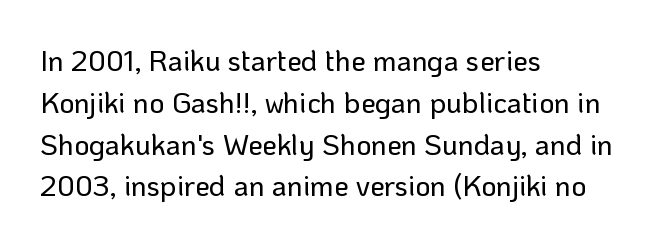
The image shows 29 px sans-serif type, upright; set left-aligned, normal line spacing (1.44x), normal letter spacing, not underlined; low stroke contrast and a medium x-height.
